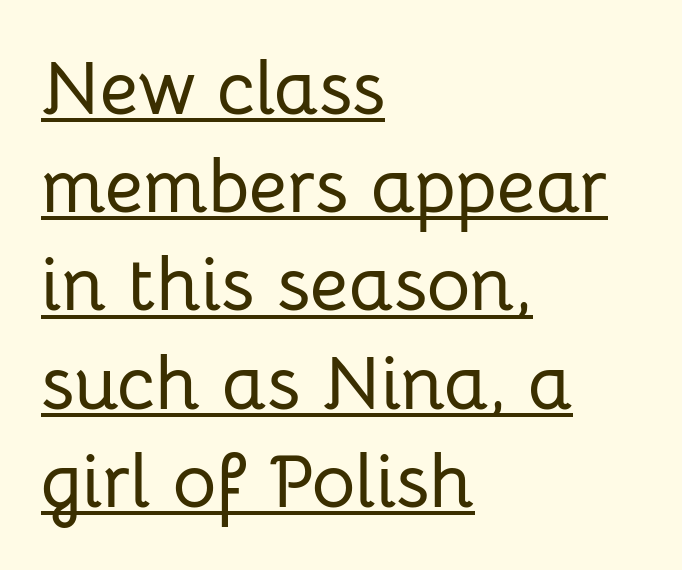
{"serif": "no", "italic": "no", "width": "normal", "stroke_contrast": "low", "x_height": "medium", "monospaced": "no", "underline": "yes", "align": "left", "line_spacing": "normal", "line_spacing_ratio": 1.31, "letter_spacing": "normal", "letter_spacing_em": 0.0, "glyph_px": 75}
